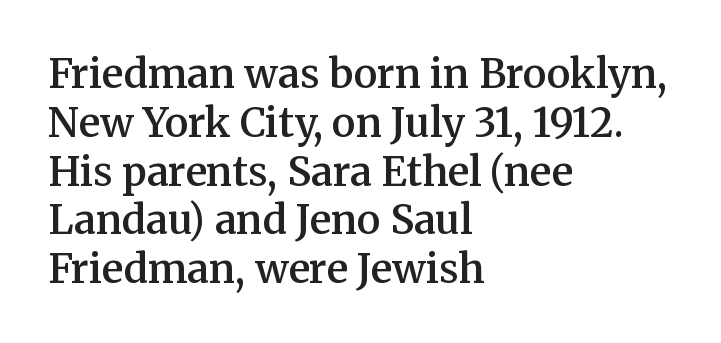
{"serif": "yes", "italic": "no", "bold": "semi", "weight": "semibold", "width": "normal", "stroke_contrast": "medium", "x_height": "medium", "monospaced": "no", "underline": "no", "align": "left", "line_spacing_ratio": 1.22, "letter_spacing": "normal", "letter_spacing_em": 0.0, "glyph_px": 40}
